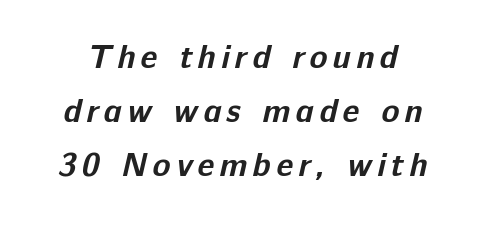
{"serif": "no", "bold": "yes", "weight": "bold", "width": "normal", "stroke_contrast": "low", "x_height": "medium", "monospaced": "no", "underline": "no", "line_spacing": "normal", "line_spacing_ratio": 1.64, "glyph_px": 33}
